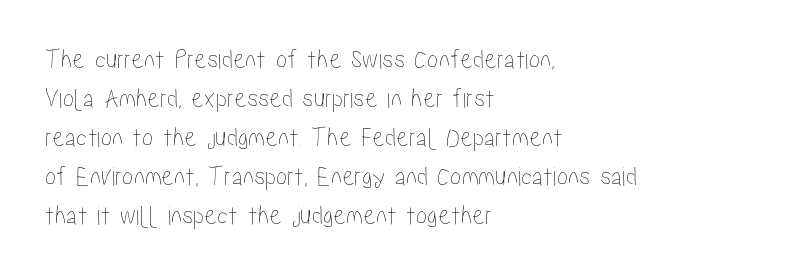
Q: Is the text italic (slanted)? A: No, it is upright.
Q: Is the text underlined? A: No.
Q: How is the paragraph aligned? A: Left-aligned.
Q: Is the spacing between letters normal or unusually wide? A: Normal.
Q: Is the spacing between lines tight, normal or loose? A: Normal.
Q: Width (condensed, normal, or wide)? A: Condensed.
Q: Stroke contrast? A: Low.
Q: x-height? A: Medium.
Q: Monospaced? A: No.
